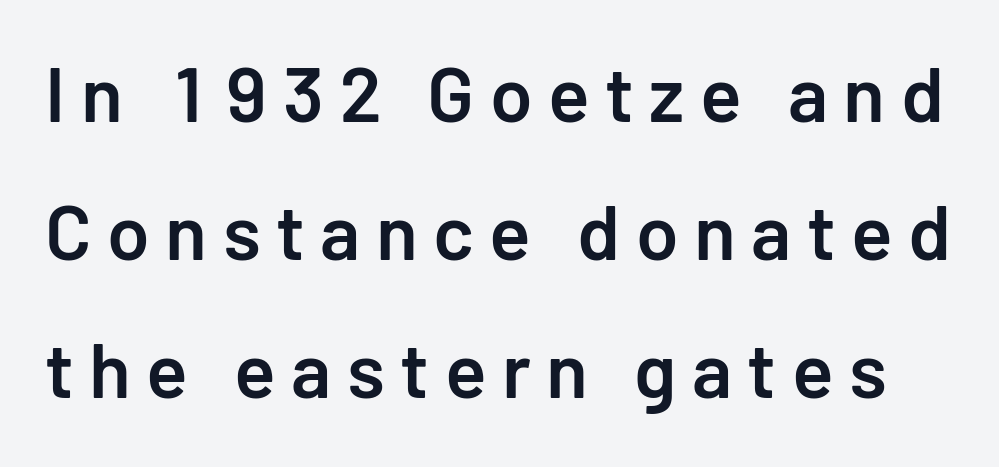
This rendering employs a face without finishing strokes, i.e., a sans-serif. Here the designer chose a conventional face with non-uniform glyph widths. Beneath every word, the page is bare. Each word looks stretched out because of the extra space between its letters. The letters are semibold — heavier than regular but short of a full bold.
